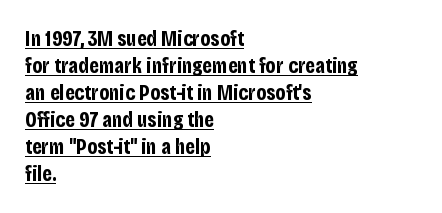
Weight: bold. This is underlined copy, the kind a proofreader might mark for attention. Short note: letters normally spaced. The paragraph shown leans on its left margin.
